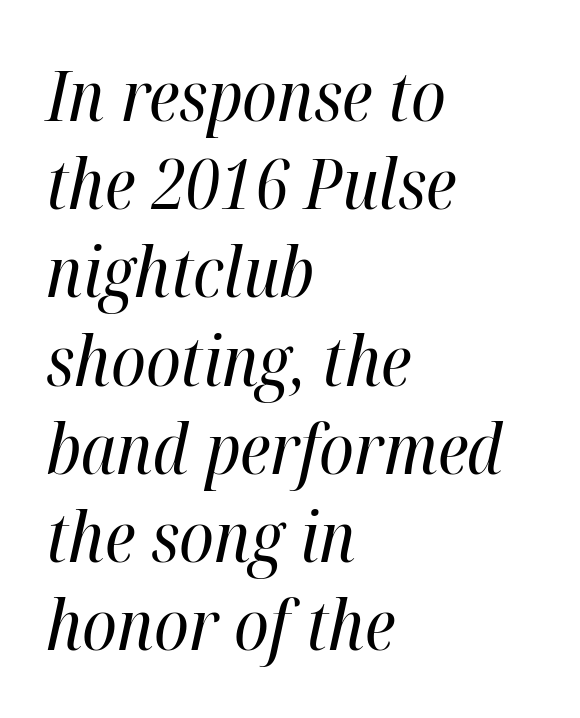
{"italic": "yes", "lean": "right", "slant_degrees": 12, "bold": "no", "weight": "regular", "width": "condensed", "stroke_contrast": "high", "x_height": "medium", "monospaced": "no", "underline": "no", "align": "left", "line_spacing": "normal", "line_spacing_ratio": 1.26, "letter_spacing": "normal", "letter_spacing_em": 0.0, "glyph_px": 70}
